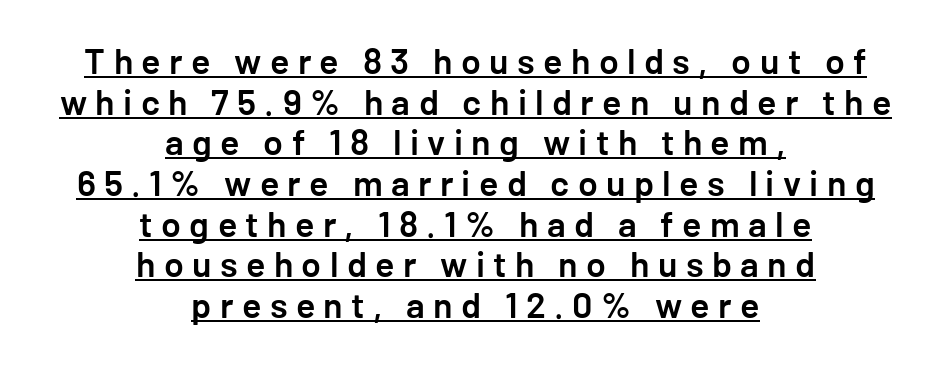
Posture: vertical. This rendering features underlined lettering. One glance says dense: line gaps are narrower than usual. The typesetting leans somewhat heavy: a semibold.
